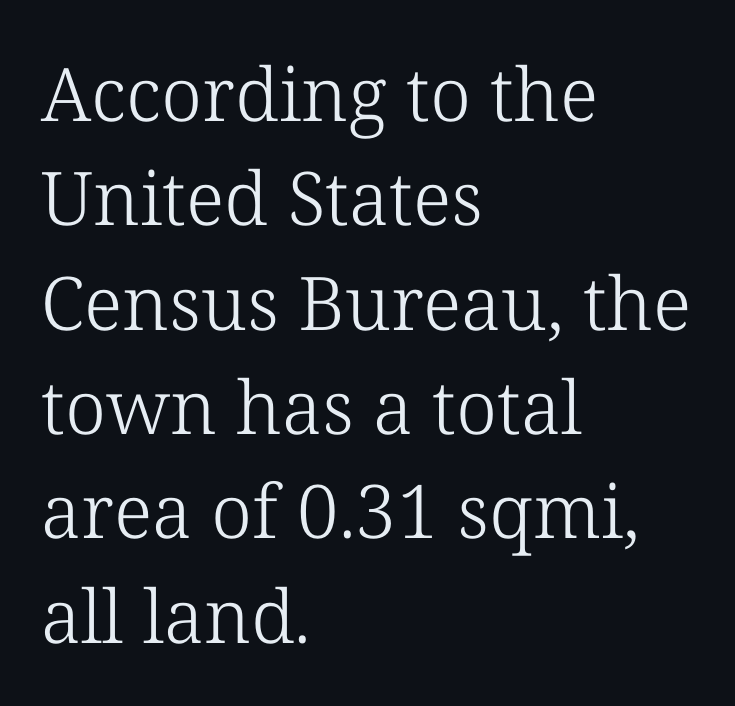
Q: Is the text bold? A: No.
Q: Is the text italic (slanted)? A: No, it is upright.
Q: Is the typeface a serif or a sans-serif typeface? A: Serif.
Q: Is the text underlined? A: No.
Q: How is the paragraph aligned? A: Left-aligned.
Q: Is the spacing between letters normal or unusually wide? A: Normal.
Q: Is the spacing between lines tight, normal or loose? A: Normal.
Q: Width (condensed, normal, or wide)? A: Normal.
Q: Stroke contrast? A: Low.
Q: x-height? A: Medium.
Q: Monospaced? A: No.
